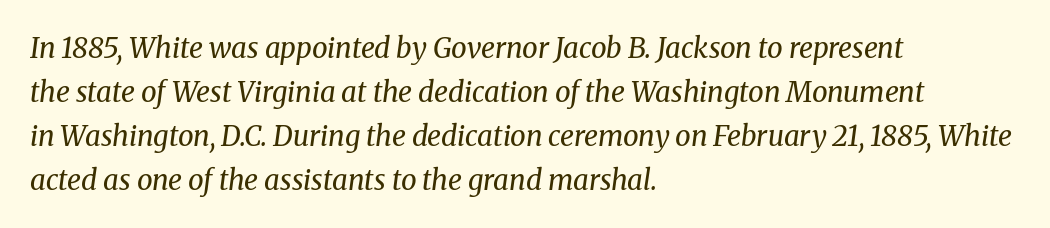
Q: Is the text bold? A: No.
Q: Is the text italic (slanted)? A: Yes, it leans right by about 8 degrees.
Q: Is the typeface a serif or a sans-serif typeface? A: Serif.
Q: Is the text underlined? A: No.
Q: How is the paragraph aligned? A: Left-aligned.
Q: Is the spacing between letters normal or unusually wide? A: Normal.
Q: Is the spacing between lines tight, normal or loose? A: Normal.
Q: Width (condensed, normal, or wide)? A: Normal.
Q: Stroke contrast? A: Medium.
Q: x-height? A: Medium.
Q: Monospaced? A: No.
